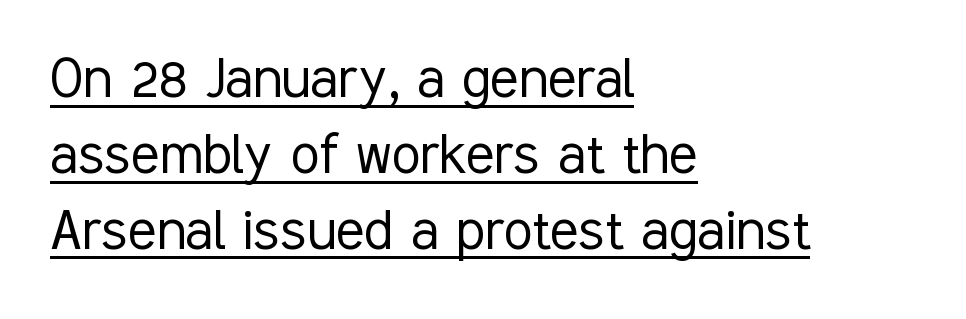
The image shows 66 px light, condensed sans-serif type, upright; set left-aligned, tight line spacing (1.15x), normal letter spacing, underlined; low stroke contrast and a medium x-height.
